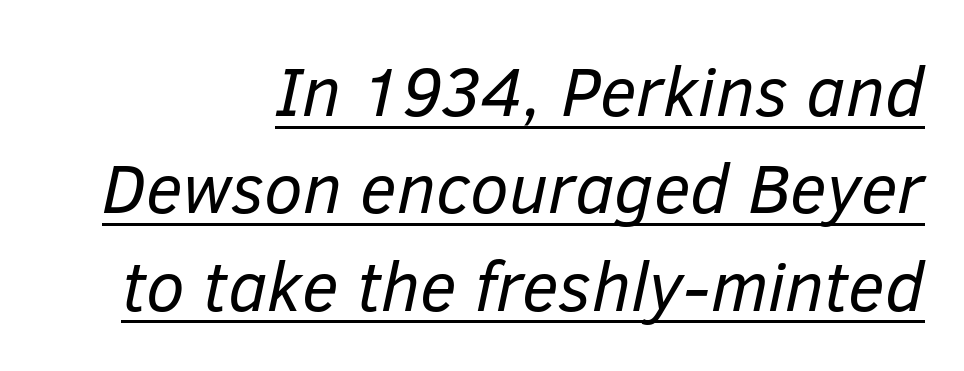
{"italic": "yes", "lean": "right", "slant_degrees": 12, "bold": "no", "weight": "regular", "width": "normal", "stroke_contrast": "low", "x_height": "medium", "monospaced": "no", "underline": "yes", "align": "right", "line_spacing": "normal", "line_spacing_ratio": 1.39, "letter_spacing": "normal", "letter_spacing_em": 0.0, "glyph_px": 70}
